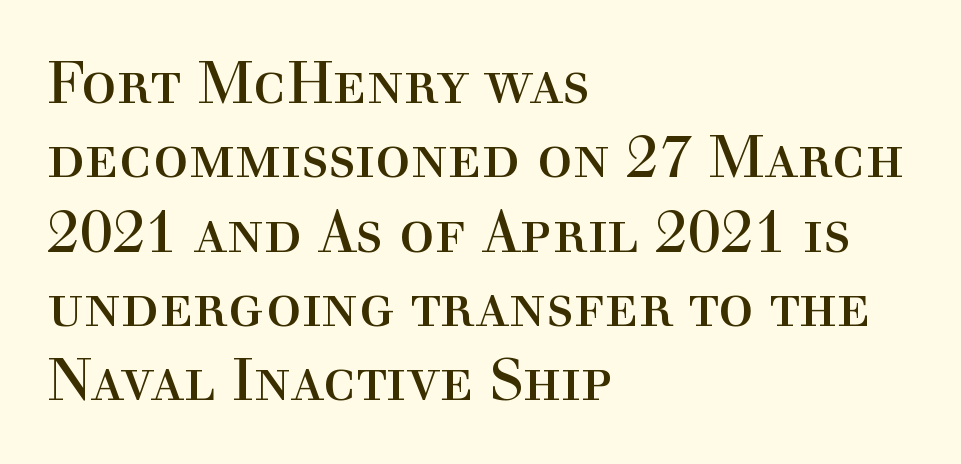
{"serif": "yes", "italic": "no", "bold": "no", "weight": "regular", "width": "normal", "x_height": "medium", "monospaced": "no", "underline": "no", "align": "left", "line_spacing": "normal", "line_spacing_ratio": 1.26, "letter_spacing": "normal", "letter_spacing_em": 0.0, "glyph_px": 59}
